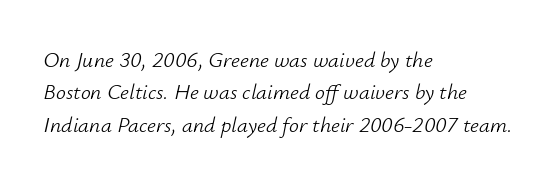
{"italic": "yes", "lean": "right", "slant_degrees": 12, "bold": "no", "underline": "no", "align": "left", "line_spacing": "normal", "line_spacing_ratio": 1.47, "letter_spacing": "normal", "letter_spacing_em": 0.0, "glyph_px": 22}
